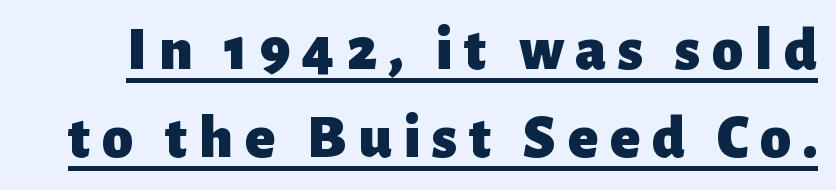
{"serif": "no", "italic": "no", "bold": "yes", "weight": "heavy", "width": "normal", "stroke_contrast": "low", "x_height": "medium", "monospaced": "no", "underline": "yes", "line_spacing": "normal", "line_spacing_ratio": 1.42, "glyph_px": 62}
